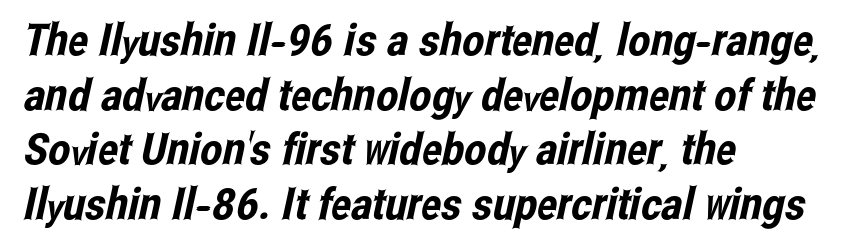
Horizontal alignment here is leftward, the default for most running prose. The string is rendered with underlining switched off. Inter-character spacing is left at the font's built-in metrics. You can tell from the bare stems that sans-serif type was used.
